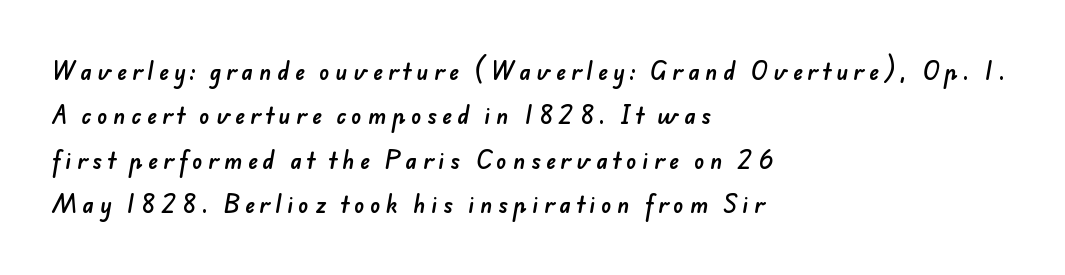
Reading down the block, your eye returns to a fixed left position each line. This sample trades compactness for vertical openness between lines. The zone under the glyphs is completely vacant. Does extra space separate the letters? Yes, quite a lot of it.
